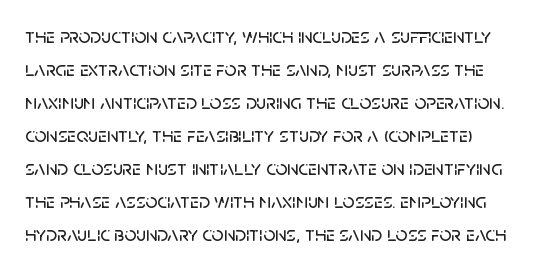
You can tell it's not italic because the verticals are truly vertical. This sample keeps an unexceptional amount of space between lines. What stands out about the letter spacing? Nothing — it is the standard amount. The zone under the glyphs is completely vacant.
